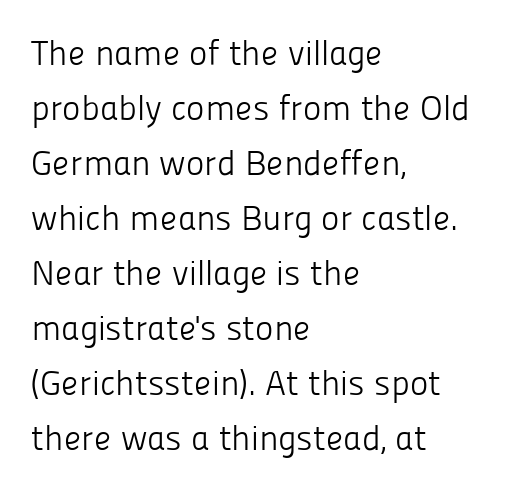
The characters display no serif detailing; their extremities are plain. Default kerning and tracking; the words read as compact shapes. The specimen reads as upright at a glance. The compositor pushed each line to the left boundary. Regarding leading, the lines here are spaced in the standard way. This reads as an unemphasized weight, regular at the heaviest.
